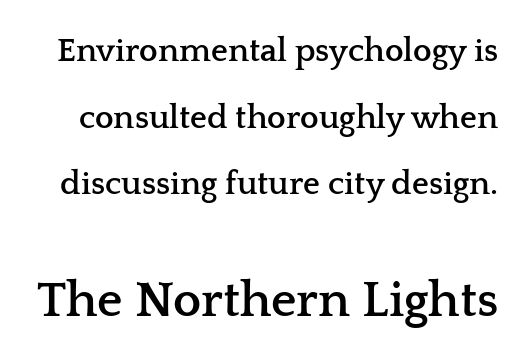
The image shows 50 px semibold, wide serif type, upright; set loose line spacing (2.02x), normal letter spacing, not underlined; the second (bottom) block is 1.52x larger; low stroke contrast and a medium x-height.
